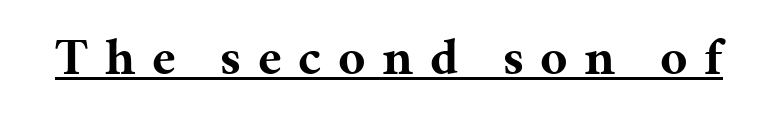
The image shows 52 px bold serif type, upright; set unusually wide letter spacing (+0.32 em), underlined; medium stroke contrast and a medium x-height.
